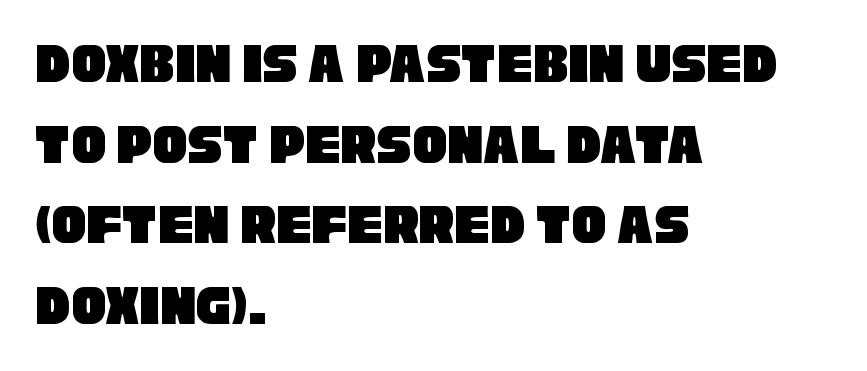
The image shows 58 px condensed sans-serif type; set left-aligned, normal line spacing (1.39x), normal letter spacing, not underlined; low stroke contrast and a large x-height.
